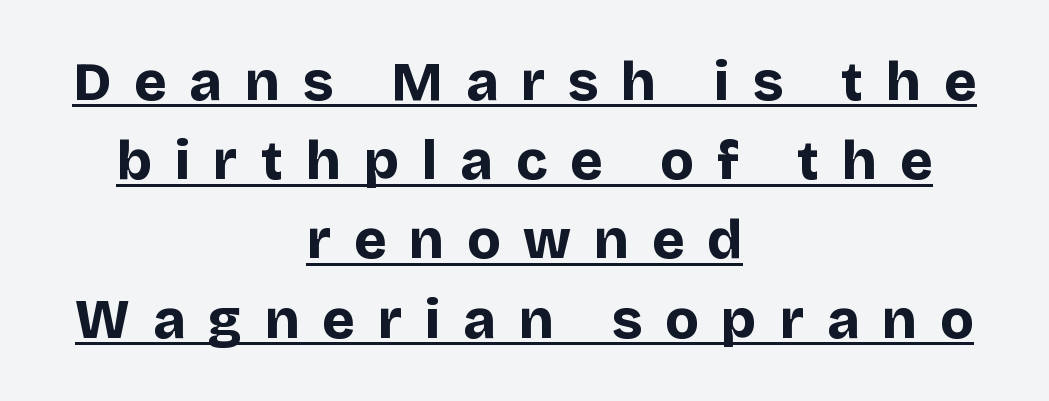
Q: Is the text bold? A: Yes.
Q: Is the text italic (slanted)? A: No, it is upright.
Q: Is the typeface a serif or a sans-serif typeface? A: Sans-serif.
Q: Is the text underlined? A: Yes.
Q: How is the paragraph aligned? A: Centered.
Q: Is the spacing between letters normal or unusually wide? A: Unusually wide.
Q: Is the spacing between lines tight, normal or loose? A: Normal.
Q: Width (condensed, normal, or wide)? A: Normal.
Q: Stroke contrast? A: Low.
Q: x-height? A: Large.
Q: Monospaced? A: No.
